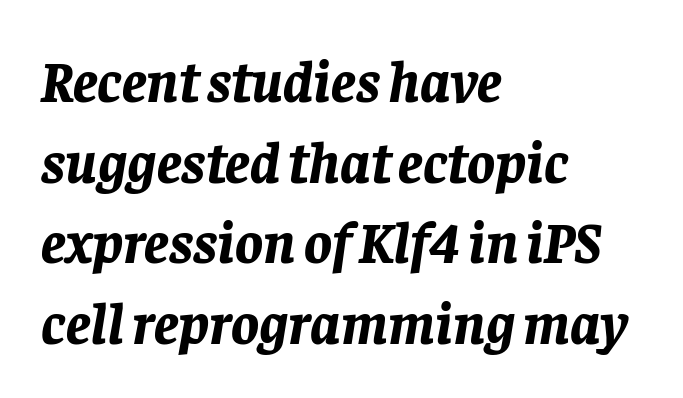
Q: Is the text bold? A: Yes.
Q: Is the text italic (slanted)? A: Yes, it leans right by about 8 degrees.
Q: Is the text underlined? A: No.
Q: How is the paragraph aligned? A: Left-aligned.
Q: Is the spacing between letters normal or unusually wide? A: Normal.
Q: Is the spacing between lines tight, normal or loose? A: Normal.
Q: Width (condensed, normal, or wide)? A: Normal.
Q: Stroke contrast? A: Low.
Q: x-height? A: Large.
Q: Monospaced? A: No.
